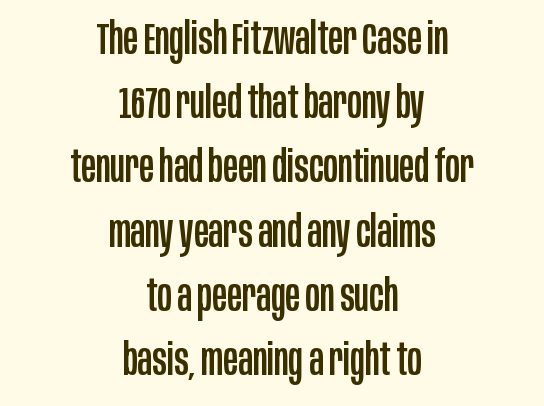
{"serif": "no", "italic": "no", "width": "condensed", "stroke_contrast": "low", "x_height": "large", "monospaced": "no", "underline": "no", "align": "center", "line_spacing": "normal", "line_spacing_ratio": 1.46, "letter_spacing": "normal", "letter_spacing_em": 0.0, "glyph_px": 44}
